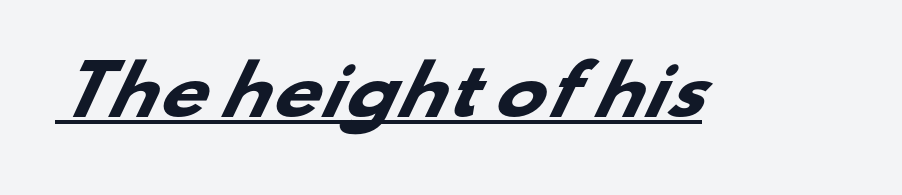
Q: Is the text bold? A: Yes.
Q: Is the typeface a serif or a sans-serif typeface? A: Sans-serif.
Q: Is the text underlined? A: Yes.
Q: Is the spacing between letters normal or unusually wide? A: Normal.
Q: Width (condensed, normal, or wide)? A: Wide.
Q: Stroke contrast? A: Low.
Q: x-height? A: Small.
Q: Monospaced? A: No.
